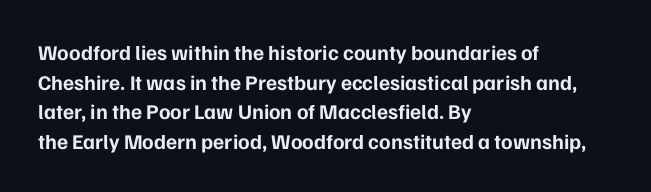
The vertical gap from one line to the next is medium. Beneath every word, the page is bare. Nothing unusual about the tracking: characters are spaced as the font intends. Its strokes are broad and dark, the hallmark of bold type. This sample uses an upright cut, with every glyph sitting square on the baseline. If you drew a ruler down the left edge, every line would touch it.
